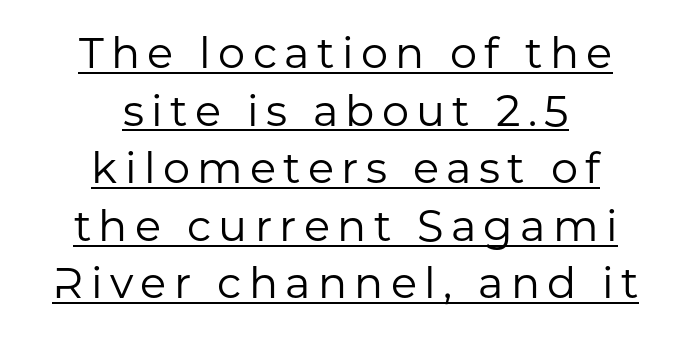
The image shows 43 px regular-weight sans-serif type, upright; set centered, normal line spacing (1.34x), underlined; low stroke contrast and a medium x-height.
